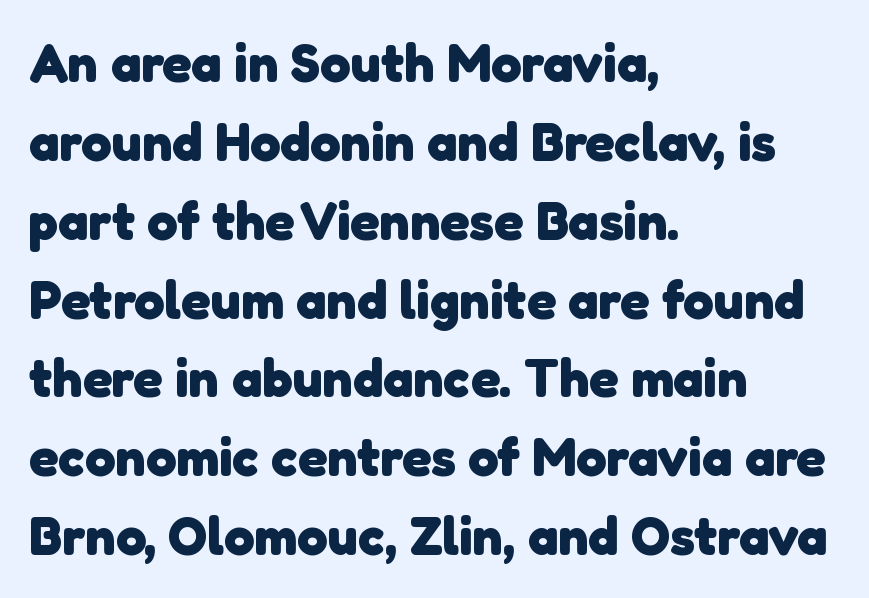
Q: Is the text bold? A: Yes.
Q: Is the typeface a serif or a sans-serif typeface? A: Sans-serif.
Q: Is the text underlined? A: No.
Q: How is the paragraph aligned? A: Left-aligned.
Q: Is the spacing between letters normal or unusually wide? A: Normal.
Q: Is the spacing between lines tight, normal or loose? A: Normal.
Q: Width (condensed, normal, or wide)? A: Normal.
Q: Stroke contrast? A: Low.
Q: x-height? A: Medium.
Q: Monospaced? A: No.
